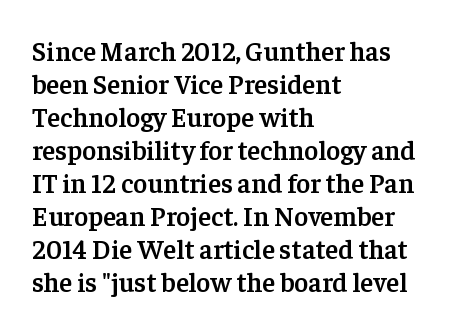
The image shows 27 px text type, upright; set left-aligned, line spacing 1.22x, normal letter spacing, not underlined.
